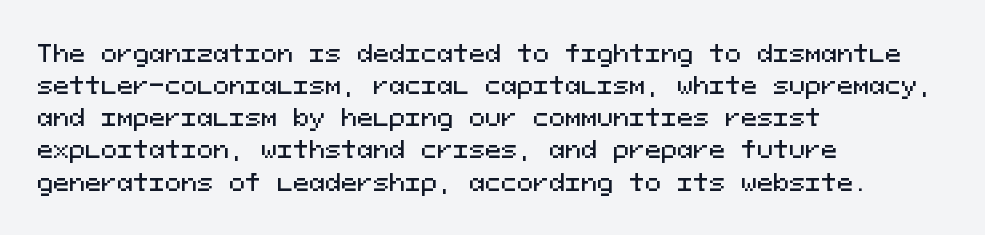
Just letters on the line, the space beneath them empty. Honestly, the row spacing looks completely unremarkable. No italicization has been applied; the sample stays upright. Teacher's note: observe the even left margin — that is flush-left alignment. Glyph-to-glyph distance matches everyday printed text.
